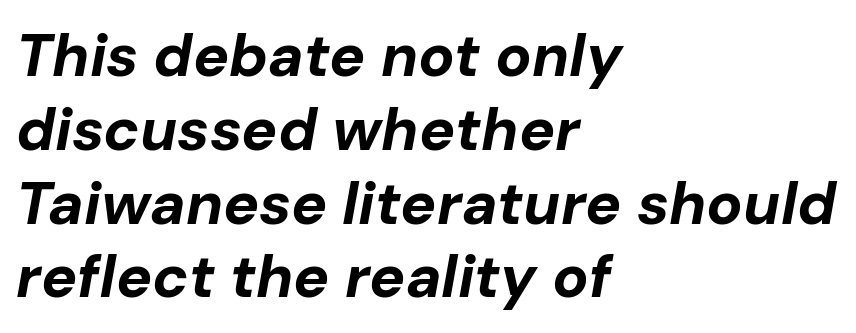
Q: Is the text bold? A: Yes.
Q: Is the text italic (slanted)? A: Yes, it leans right by about 10 degrees.
Q: Is the text underlined? A: No.
Q: How is the paragraph aligned? A: Left-aligned.
Q: Is the spacing between letters normal or unusually wide? A: Normal.
Q: Width (condensed, normal, or wide)? A: Normal.
Q: Stroke contrast? A: Low.
Q: x-height? A: Medium.
Q: Monospaced? A: No.
